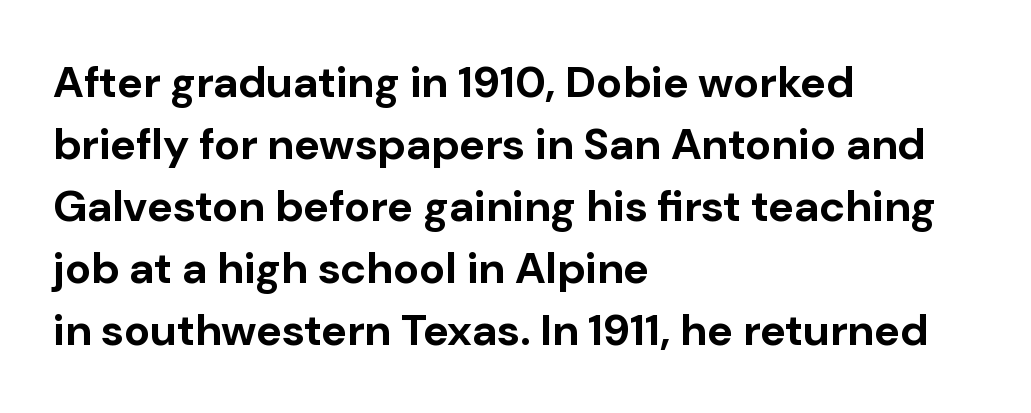
The image shows 44 px bold sans-serif type, upright; set left-aligned, normal line spacing (1.41x), normal letter spacing, not underlined; low stroke contrast and a medium x-height.
